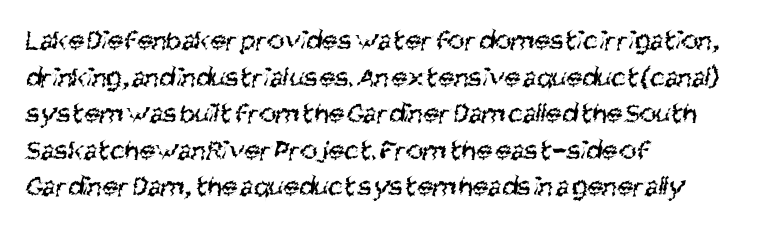
The image shows 29 px regular-weight, condensed sans-serif type; set left-aligned, normal line spacing (1.26x), normal letter spacing, not underlined; medium stroke contrast and a large x-height.
